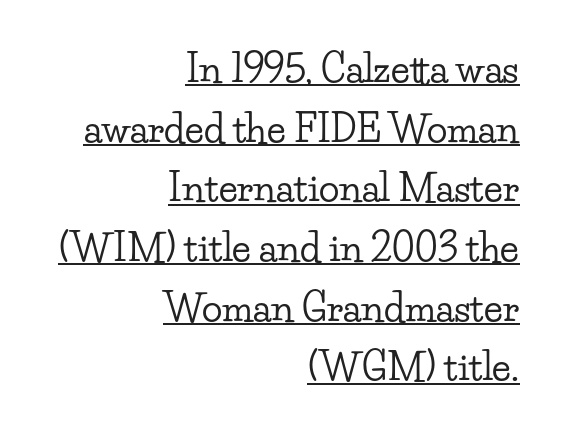
The passage shown stacks its lines at a standard gap. Examine the stroke ends and you'll spot serifs. Designer's note — italics off, roman on. Is the letter spacing exaggerated? No — it looks like the ordinary default. A typographer would call this underscored text. Character widths vary here, with narrow letters taking less room than wide ones.
